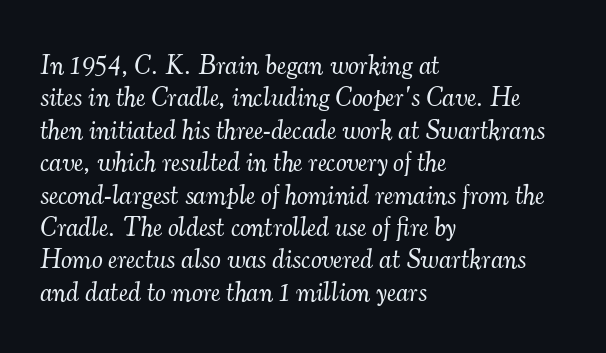
The zone under the glyphs is completely vacant. The passage shown leans; its letterforms are oblique. This is not heavy type; no bold has been used. The passage shown has conventional tracking throughout.
